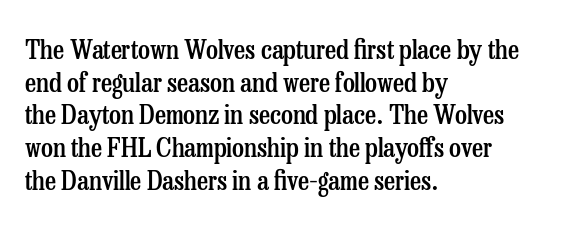
{"italic": "no", "bold": "semi", "underline": "no", "align": "left", "line_spacing_ratio": 1.21, "letter_spacing": "normal", "letter_spacing_em": 0.0, "glyph_px": 27}
